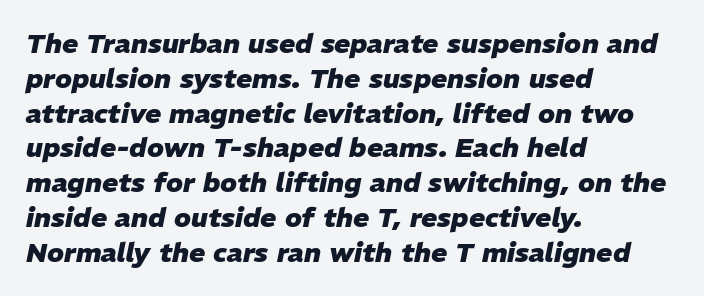
Q: Is the text bold? A: Yes.
Q: Is the text italic (slanted)? A: Yes, it leans right by about 11 degrees.
Q: Is the text underlined? A: No.
Q: How is the paragraph aligned? A: Left-aligned.
Q: Is the spacing between letters normal or unusually wide? A: Normal.
Q: Is the spacing between lines tight, normal or loose? A: Normal.
